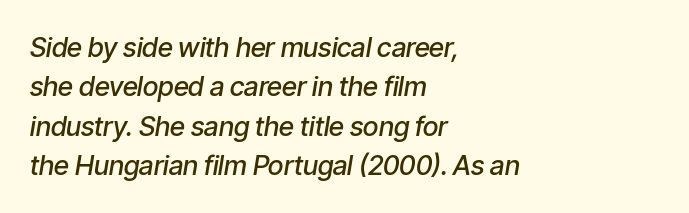
The image shows 27 px text type, italic (leaning right); set left-aligned, normal line spacing (1.46x), normal letter spacing, not underlined.
